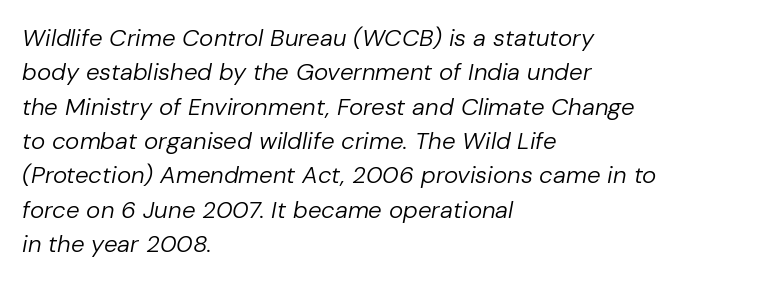
The designer left line spacing at the default. Would a proofreader flag this as italicized? Yes. Lines of text with bare space underneath. The passage shown is not bold in any degree. These lines stack with their left ends in a neat column.
